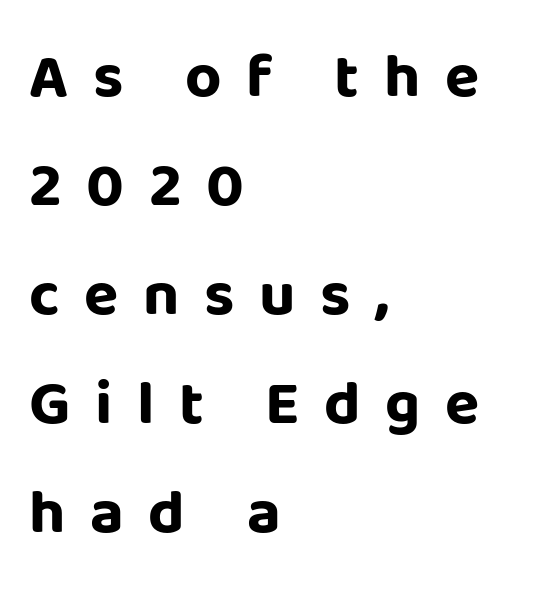
Look at the stroke-to-counter ratio: heavy, a bold. The typesetter chose a ragged-right arrangement here. The type family on display is of the sans-serif kind. No word sits above an underline. Character widths vary here, with narrow letters taking less room than wide ones. Students, note that the glyphs here are deliberately spaced far apart.
